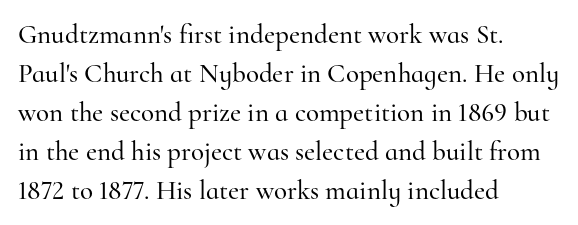
The image shows 27 px text type, upright; set left-aligned, normal line spacing (1.44x), normal letter spacing, not underlined.
